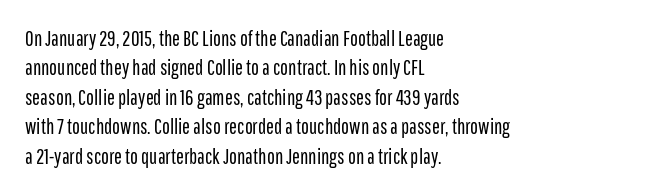
The image shows 21 px text type, upright; set left-aligned, normal line spacing (1.4x), normal letter spacing, not underlined.
